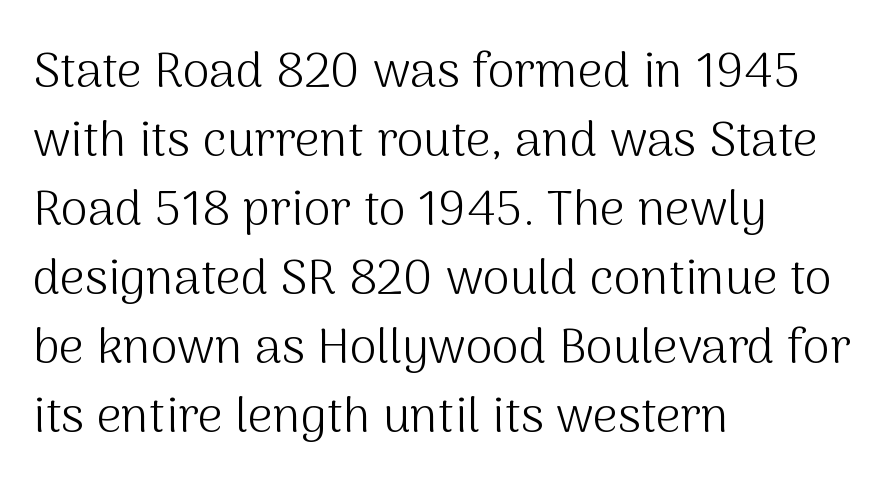
The image shows 49 px light sans-serif type, upright; set left-aligned, normal line spacing (1.41x), normal letter spacing, not underlined; medium stroke contrast and a medium x-height.
